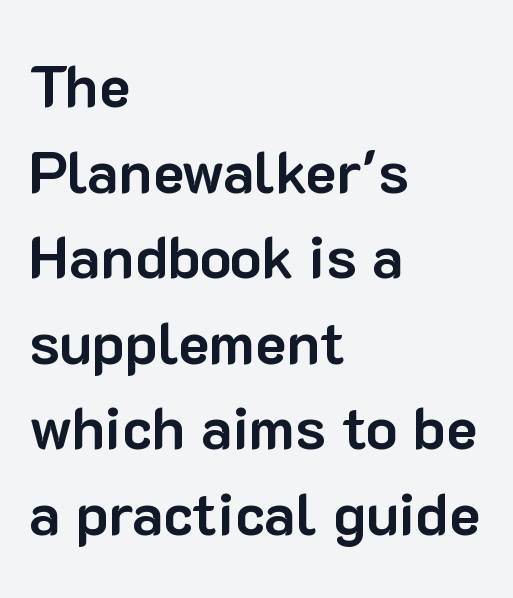
{"serif": "no", "italic": "no", "bold": "yes", "weight": "bold", "width": "normal", "stroke_contrast": "low", "x_height": "medium", "monospaced": "no", "underline": "no", "align": "left", "line_spacing": "normal", "line_spacing_ratio": 1.45, "letter_spacing": "normal", "letter_spacing_em": 0.0, "glyph_px": 59}
